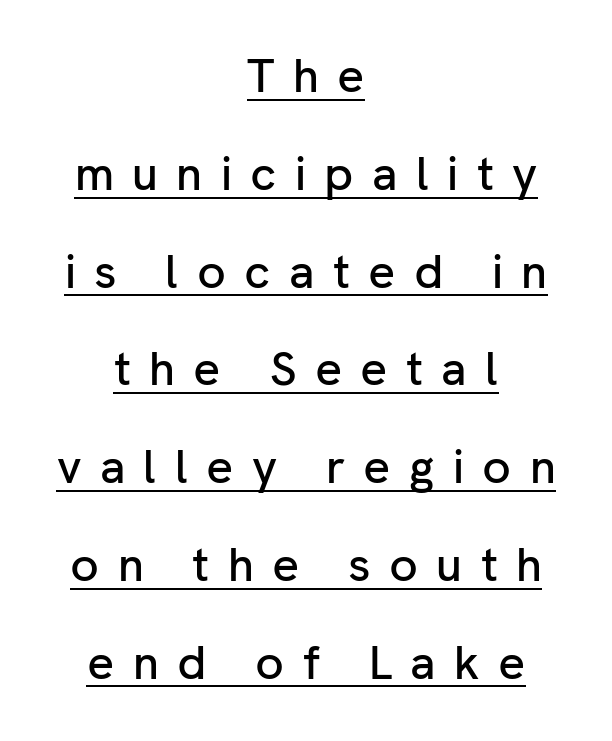
Q: Is the text italic (slanted)? A: No, it is upright.
Q: Is the typeface a serif or a sans-serif typeface? A: Sans-serif.
Q: Is the text underlined? A: Yes.
Q: How is the paragraph aligned? A: Centered.
Q: Is the spacing between letters normal or unusually wide? A: Unusually wide.
Q: Is the spacing between lines tight, normal or loose? A: Loose.
Q: Width (condensed, normal, or wide)? A: Normal.
Q: Stroke contrast? A: Low.
Q: x-height? A: Medium.
Q: Monospaced? A: No.
